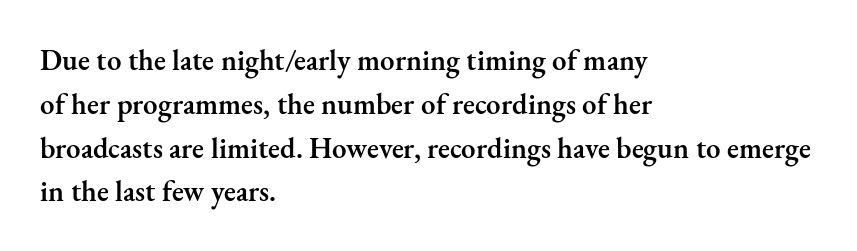
These lines are rendered in a variable-pitch font. The paragraph shown leans on its left margin. Does the weight exceed regular? Yes, but only to semibold. The specimen omits any rule beneath the text block's lines. A typesetter would mark this as roman, not italic. Unlike a clean sans, this face finishes its strokes with serifs.
